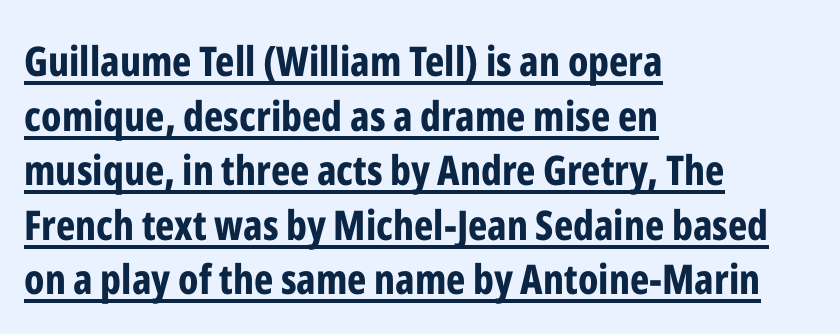
The image shows 41 px bold, condensed sans-serif type, upright; set left-aligned, normal line spacing (1.33x), normal letter spacing, underlined; low stroke contrast and a medium x-height.
